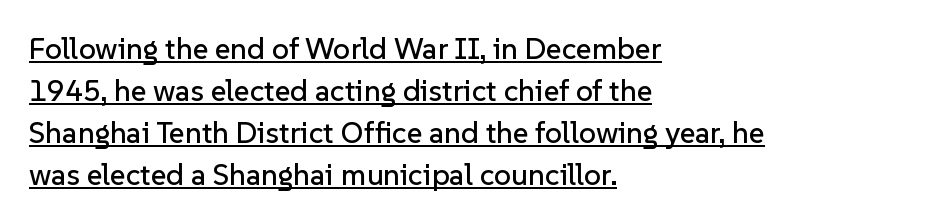
The image shows 30 px sans-serif type, upright; set left-aligned, normal line spacing (1.4x), normal letter spacing, underlined; low stroke contrast and a medium x-height.
